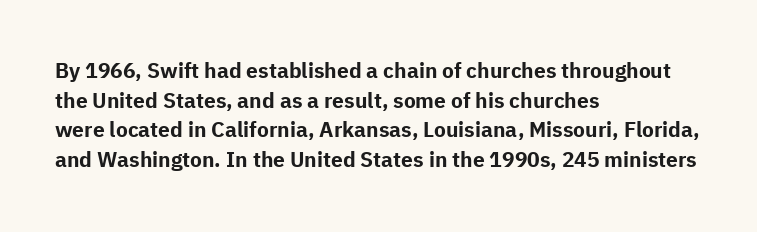
Q: Is the text bold? A: Yes.
Q: Is the text italic (slanted)? A: No, it is upright.
Q: Is the text underlined? A: No.
Q: How is the paragraph aligned? A: Left-aligned.
Q: Is the spacing between letters normal or unusually wide? A: Normal.
Q: Is the spacing between lines tight, normal or loose? A: Normal.
